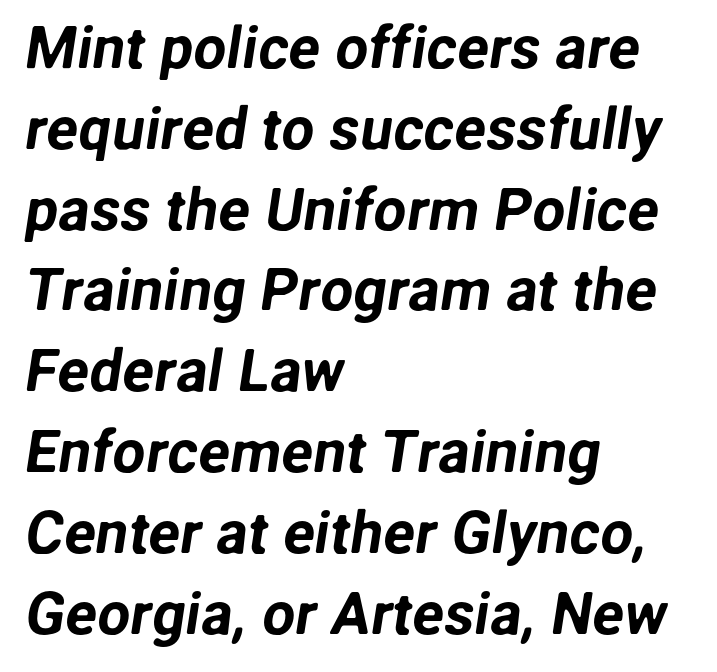
Spacing verdict: proportional, widths tailored to each character. Each letter's strokes conclude bluntly, with no projecting serifs. The area under the type is left untouched. This rendering uses left alignment, leaving the right contour irregular.
